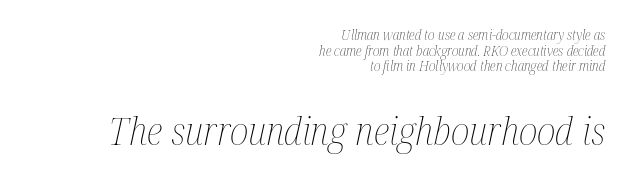
Q: Is the text bold? A: No.
Q: Is the text italic (slanted)? A: Yes, it leans right by about 12 degrees.
Q: Is the text underlined? A: No.
Q: How is the paragraph aligned? A: Right-aligned.
Q: Is the spacing between letters normal or unusually wide? A: Normal.
Q: Is the spacing between lines tight, normal or loose? A: Tight.
Q: Which block of text is set in a larger size, the first (top) or the second (bottom)? A: The second (bottom) one.
Q: Width (condensed, normal, or wide)? A: Condensed.
Q: Stroke contrast? A: Medium.
Q: x-height? A: Medium.
Q: Monospaced? A: No.
